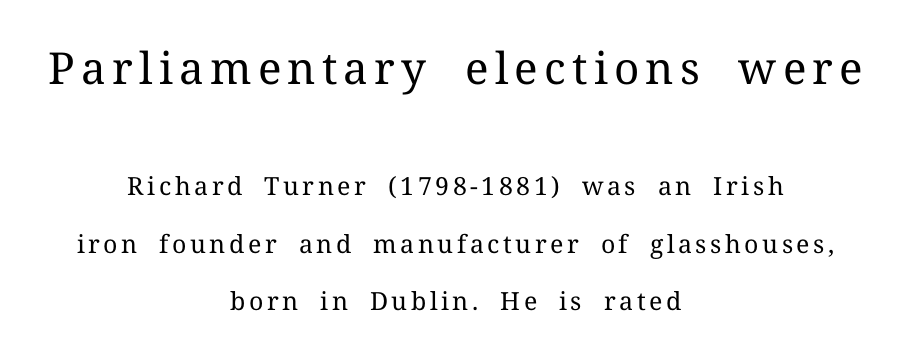
Q: Is the text bold? A: No.
Q: Is the text italic (slanted)? A: No, it is upright.
Q: Is the typeface a serif or a sans-serif typeface? A: Serif.
Q: Is the text underlined? A: No.
Q: How is the paragraph aligned? A: Centered.
Q: Is the spacing between lines tight, normal or loose? A: Loose.
Q: Which block of text is set in a larger size, the first (top) or the second (bottom)? A: The first (top) one.
Q: Width (condensed, normal, or wide)? A: Normal.
Q: Stroke contrast? A: Medium.
Q: x-height? A: Medium.
Q: Monospaced? A: No.
